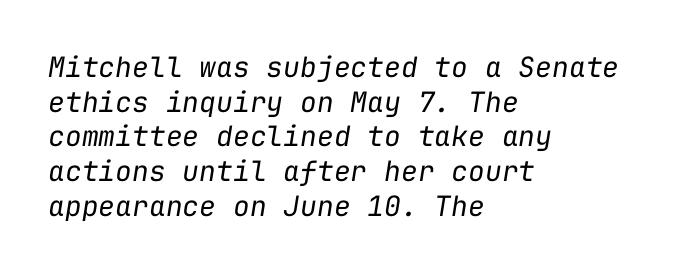
Words float on clear page, feet unadorned. Italic? Definitely — the glyphs are oblique. Every row of glyphs begins at an identical x-position on the left. This sample has the even, mechanical cadence of fixed-width lettering. Ink coverage per letter is moderate at most. Students, note that the glyphs here touch the page at normal intervals.
